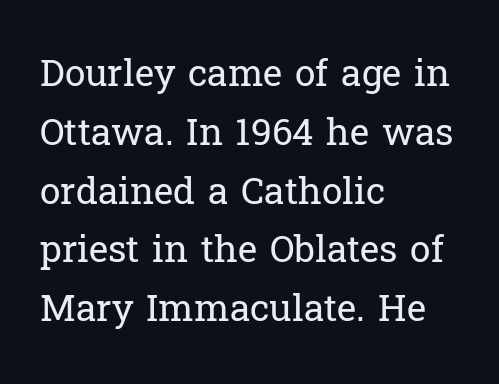
Every row of glyphs begins at an identical x-position on the left. Here the designer chose a conventional face with non-uniform glyph widths. Characters remain perfectly vertical along every line. Look at the bottom of the vertical strokes: they flare into serifs here. Does the leading feel generous? No, just average.
